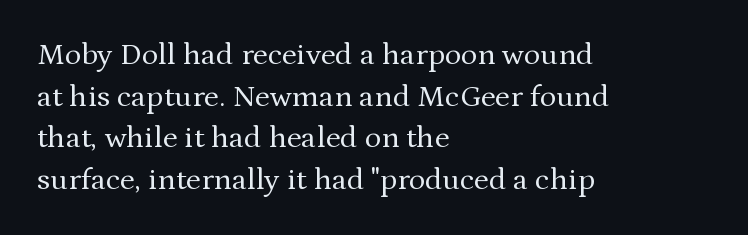
Note the varied advance widths — an 'i' is clearly narrower than an 'm'. This rendering uses left alignment, leaving the right contour irregular. No extra tracking has been applied to these lines. The baseline area is clear. On a weight scale, this lands at 450 or below.
